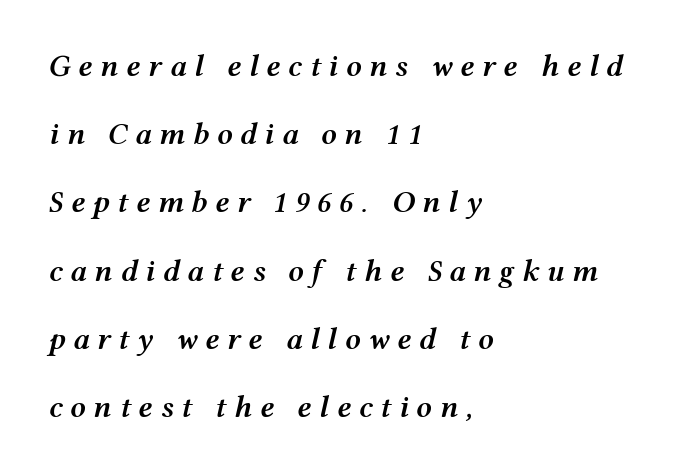
Q: Is the text bold? A: Semi-bold.
Q: Is the text italic (slanted)? A: Yes, it leans right by about 12 degrees.
Q: Is the text underlined? A: No.
Q: How is the paragraph aligned? A: Left-aligned.
Q: Is the spacing between letters normal or unusually wide? A: Unusually wide.
Q: Is the spacing between lines tight, normal or loose? A: Loose.
Q: Width (condensed, normal, or wide)? A: Wide.
Q: Stroke contrast? A: Medium.
Q: x-height? A: Medium.
Q: Monospaced? A: No.
